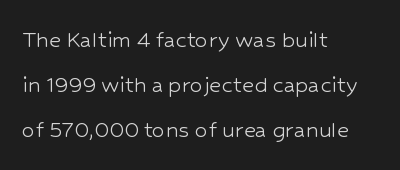
The image shows 26 px text type, upright; set left-aligned, line spacing 1.74x, normal letter spacing, not underlined.
